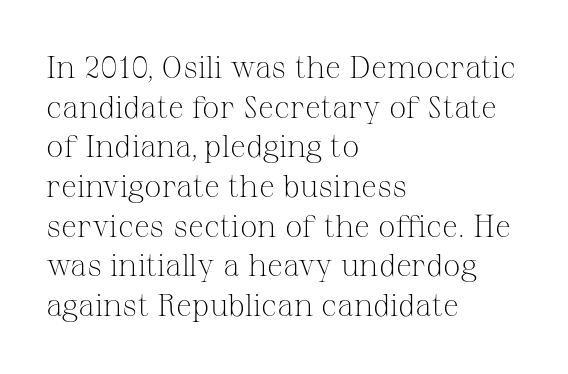
Q: Is the text bold? A: No.
Q: Is the text italic (slanted)? A: No, it is upright.
Q: Is the typeface a serif or a sans-serif typeface? A: Serif.
Q: Is the text underlined? A: No.
Q: How is the paragraph aligned? A: Left-aligned.
Q: Is the spacing between letters normal or unusually wide? A: Normal.
Q: Is the spacing between lines tight, normal or loose? A: Normal.
Q: Width (condensed, normal, or wide)? A: Normal.
Q: Stroke contrast? A: Medium.
Q: x-height? A: Medium.
Q: Monospaced? A: No.
